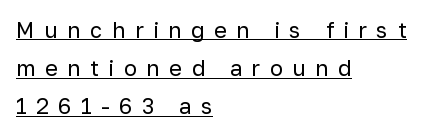
{"italic": "no", "bold": "no", "underline": "yes", "align": "left", "line_spacing_ratio": 1.73, "letter_spacing": "wide", "letter_spacing_em": 0.43, "glyph_px": 22}
